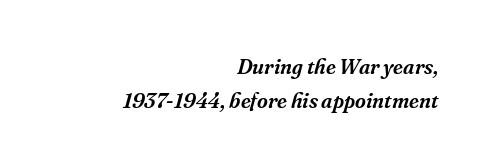
The image shows 21 px text type, italic (leaning right); set right-aligned, normal line spacing (1.63x), normal letter spacing, not underlined.
